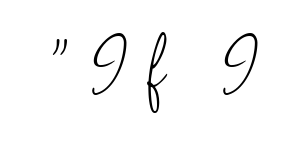
Q: Is the text bold? A: No.
Q: Is the text italic (slanted)? A: Yes.
Q: Is the typeface a serif or a sans-serif typeface? A: Sans-serif.
Q: Is the text underlined? A: No.
Q: Is the spacing between letters normal or unusually wide? A: Unusually wide.
Q: Width (condensed, normal, or wide)? A: Condensed.
Q: Stroke contrast? A: Low.
Q: x-height? A: Small.
Q: Monospaced? A: No.
